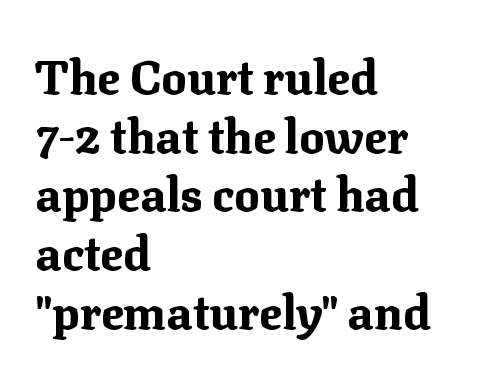
Q: Is the text bold? A: Yes.
Q: Is the text italic (slanted)? A: No, it is upright.
Q: Is the typeface a serif or a sans-serif typeface? A: Serif.
Q: Is the text underlined? A: No.
Q: How is the paragraph aligned? A: Left-aligned.
Q: Is the spacing between letters normal or unusually wide? A: Normal.
Q: Is the spacing between lines tight, normal or loose? A: Normal.
Q: Width (condensed, normal, or wide)? A: Normal.
Q: Stroke contrast? A: Medium.
Q: x-height? A: Medium.
Q: Monospaced? A: No.
